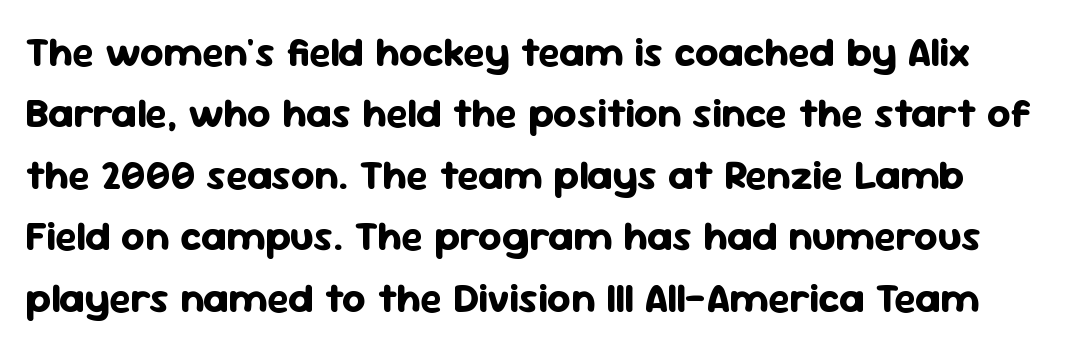
Q: Is the text bold? A: Yes.
Q: Is the text italic (slanted)? A: No, it is upright.
Q: Is the typeface a serif or a sans-serif typeface? A: Sans-serif.
Q: Is the text underlined? A: No.
Q: Is the spacing between letters normal or unusually wide? A: Normal.
Q: Is the spacing between lines tight, normal or loose? A: Normal.
Q: Width (condensed, normal, or wide)? A: Normal.
Q: Stroke contrast? A: Low.
Q: x-height? A: Medium.
Q: Monospaced? A: No.
